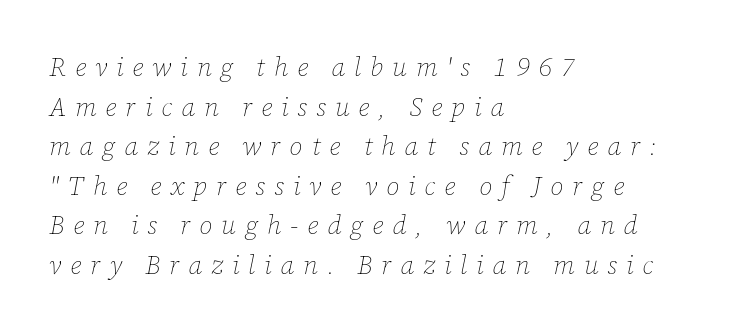
On a weight scale, this lands at 450 or below. Caption: expanded tracking, letters set apart. Slant detected: the letters are inclined. One-word summary of the alignment: left. The block of text has a typical density, with ordinary space between rows.
